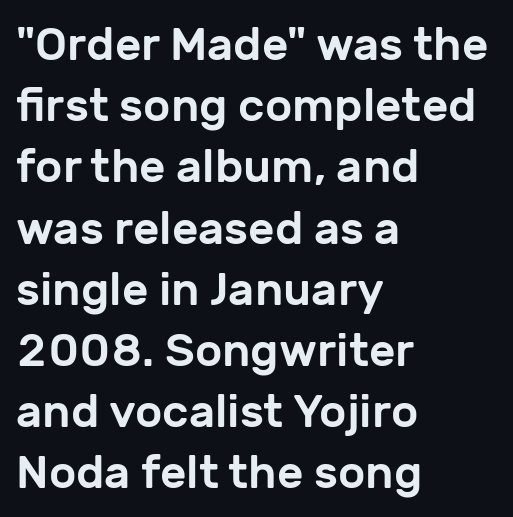
Whoever set this chose a conventional vertical rhythm. In CSS terms this would be text-align: left. Is this a sans? Yes — the strokes have no serifs. A typesetter would mark this as roman, not italic. Nobody touched the tracking dial on this one.
